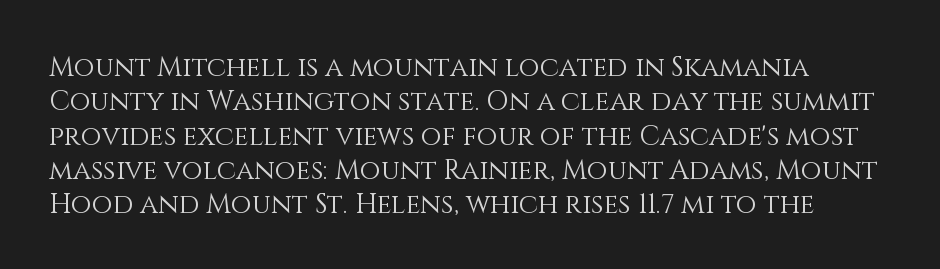
{"italic": "no", "bold": "no", "underline": "no", "line_spacing": "normal", "line_spacing_ratio": 1.27, "letter_spacing": "normal", "letter_spacing_em": 0.0, "glyph_px": 27}
